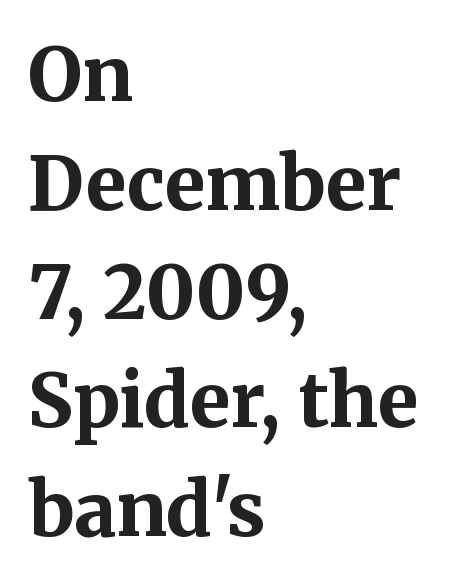
{"serif": "yes", "italic": "no", "bold": "yes", "weight": "bold", "width": "normal", "stroke_contrast": "medium", "x_height": "medium", "monospaced": "no", "underline": "no", "align": "left", "line_spacing": "normal", "line_spacing_ratio": 1.47, "letter_spacing": "normal", "letter_spacing_em": 0.0, "glyph_px": 74}
